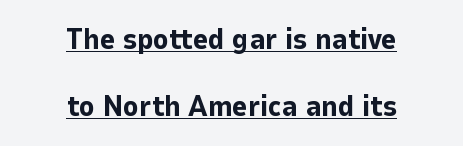
{"serif": "no", "italic": "no", "bold": "yes", "weight": "bold", "width": "normal", "stroke_contrast": "low", "x_height": "medium", "monospaced": "no", "underline": "yes", "align": "center", "line_spacing": "loose", "line_spacing_ratio": 2.3, "letter_spacing": "normal", "letter_spacing_em": 0.0, "glyph_px": 29}
